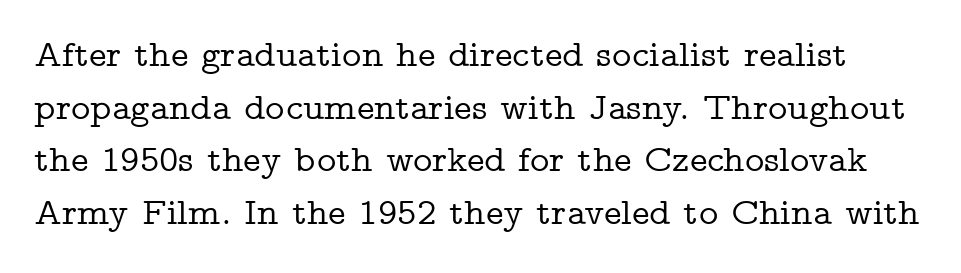
A typesetter would label this face a serif. Students, observe: this is what conventionally led text looks like. Only glyphs here, with clear space below each row. Characters follow at the spacing the type designer built in. The font's upright variant was chosen for this text. The rendering uses natural spacing where letterforms have individual widths.
